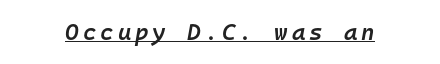
Q: Is the text bold? A: Semi-bold.
Q: Is the text italic (slanted)? A: Yes, it leans right by about 10 degrees.
Q: Is the text underlined? A: Yes.
